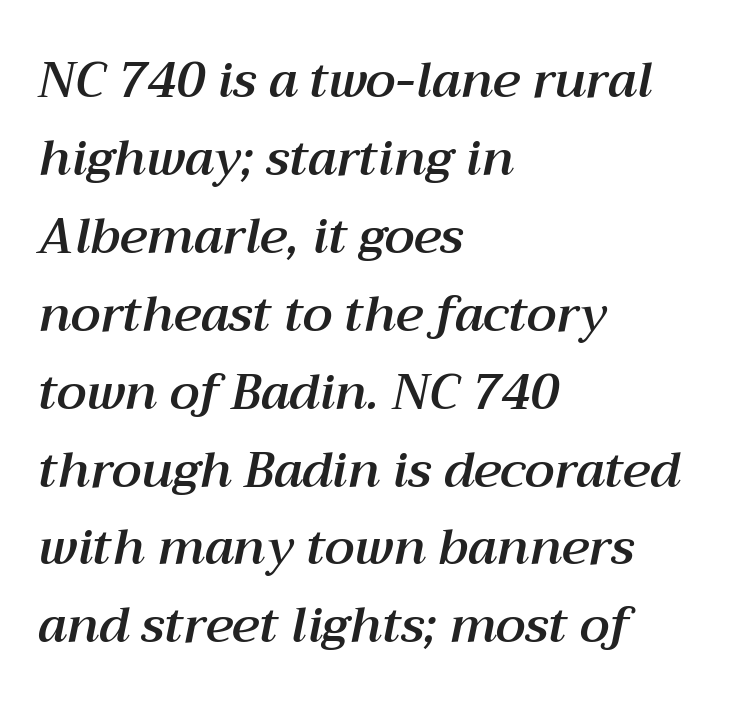
A normal amount of white space separates one row of letters from the next. Caption: standard tracking, unaltered. Visually the block forms a straight wall on the left and a jagged coastline on the right. The font's italic variant was chosen for this text. Glance below the letters and you will spot only blank space. Looks like regular typesetting: each glyph gets only the width it needs.
